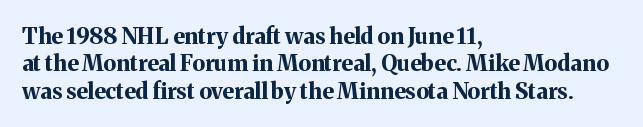
{"italic": "no", "bold": "yes", "underline": "no", "align": "left", "line_spacing": "normal", "line_spacing_ratio": 1.25, "letter_spacing": "normal", "letter_spacing_em": 0.0, "glyph_px": 22}
